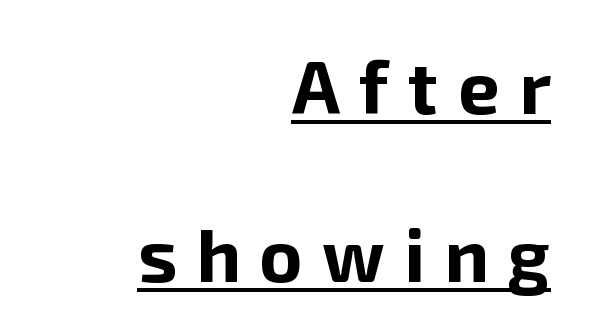
A roman cut, with each character standing at attention. Visually the block forms a straight wall on the right and a jagged coastline on the left. Each line of the rendering has a horizontal stroke beneath the glyphs. Vertical spacing — loose. These words are printed bold, with thick strokes throughout. There is plenty of visible air inserted between adjacent glyphs.
